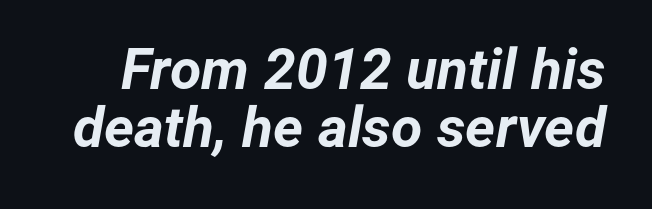
Unmarked baselines from the first word to the last. How are the letters spaced? Ordinarily, with no added tracking. Typesetter's note: full bold, strokes at maximum text heaviness. The block of text is dense from top to bottom, with scant space between rows. It's the slanting kind of type.
